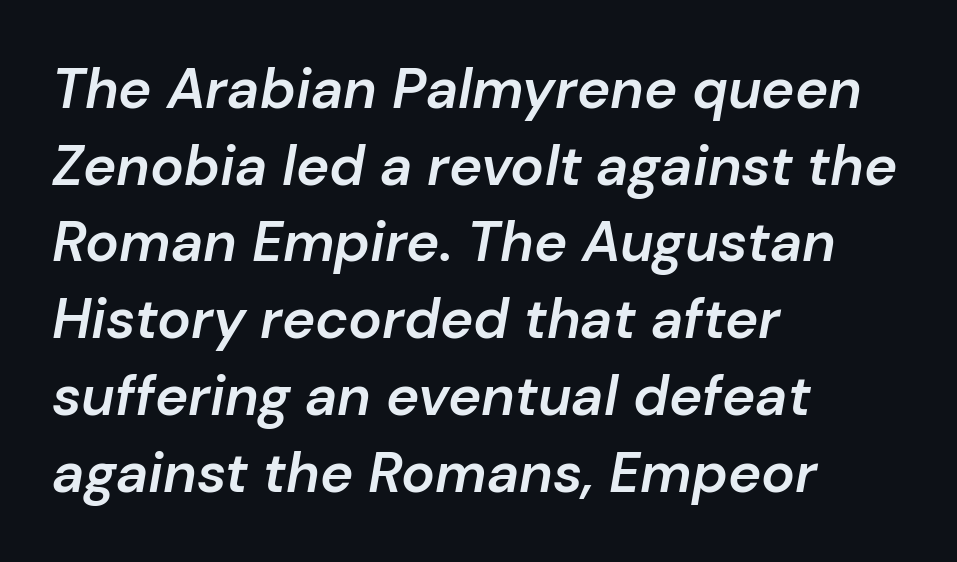
The image shows 56 px semibold type, italic (leaning right); set left-aligned, normal line spacing (1.37x), normal letter spacing, not underlined; low stroke contrast and a medium x-height.
